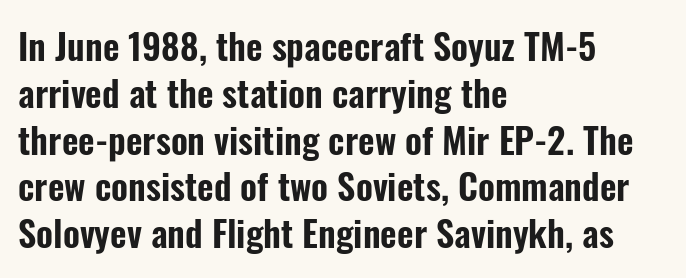
Which margin do the lines hug? The left one — the right edge is uneven. The line-height multiplier appears to be the usual default. Vertical strokes here are truly vertical. The letters sit at their default tracking, neither squeezed nor spread.
